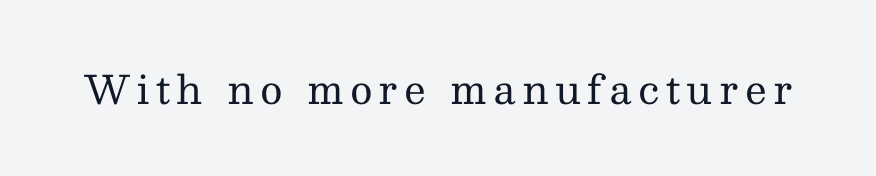
Q: Is the text bold? A: No.
Q: Is the text italic (slanted)? A: No, it is upright.
Q: Is the typeface a serif or a sans-serif typeface? A: Serif.
Q: Is the text underlined? A: No.
Q: Width (condensed, normal, or wide)? A: Normal.
Q: Stroke contrast? A: Medium.
Q: x-height? A: Medium.
Q: Monospaced? A: No.
